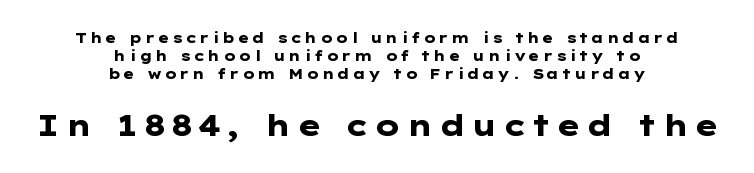
{"serif": "no", "italic": "no", "bold": "yes", "weight": "heavy", "width": "wide", "stroke_contrast": "low", "x_height": "medium", "underline": "no", "align": "center", "line_spacing": "normal", "line_spacing_ratio": 1.3, "larger_block": "second", "size_ratio": 2.07, "glyph_px": 29}
